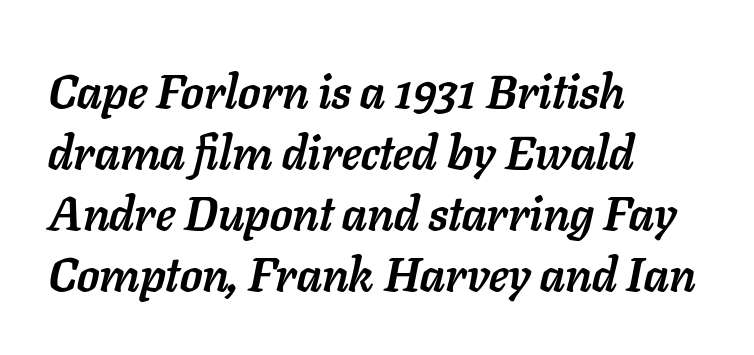
Q: Is the text bold? A: Yes.
Q: Is the text italic (slanted)? A: Yes, it leans right by about 11 degrees.
Q: Is the text underlined? A: No.
Q: How is the paragraph aligned? A: Left-aligned.
Q: Is the spacing between letters normal or unusually wide? A: Normal.
Q: Is the spacing between lines tight, normal or loose? A: Normal.
Q: Width (condensed, normal, or wide)? A: Normal.
Q: Stroke contrast? A: Low.
Q: x-height? A: Medium.
Q: Monospaced? A: No.
